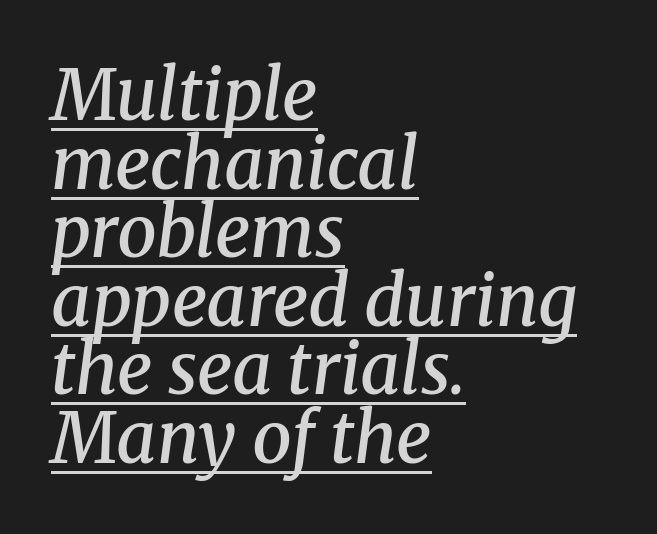
Q: Is the text bold? A: Semi-bold.
Q: Is the text italic (slanted)? A: Yes, it leans right by about 8 degrees.
Q: Is the typeface a serif or a sans-serif typeface? A: Serif.
Q: Is the text underlined? A: Yes.
Q: How is the paragraph aligned? A: Left-aligned.
Q: Is the spacing between letters normal or unusually wide? A: Normal.
Q: Is the spacing between lines tight, normal or loose? A: Tight.
Q: Width (condensed, normal, or wide)? A: Normal.
Q: Stroke contrast? A: Medium.
Q: x-height? A: Medium.
Q: Monospaced? A: No.
